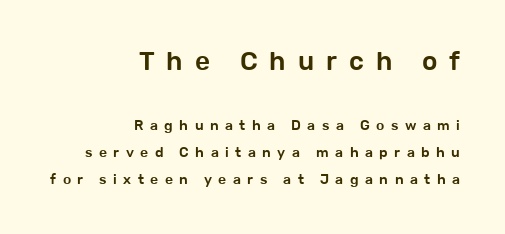
{"italic": "no", "underline": "no", "align": "right", "line_spacing": "loose", "line_spacing_ratio": 1.93, "letter_spacing": "wide", "letter_spacing_em": 0.46, "larger_block": "first", "size_ratio": 1.86, "glyph_px": 26}
